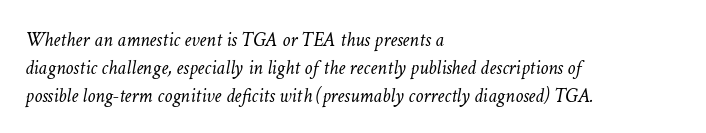
{"italic": "yes", "lean": "right", "slant_degrees": 11, "bold": "no", "underline": "no", "align": "left", "line_spacing": "normal", "line_spacing_ratio": 1.4, "letter_spacing": "normal", "letter_spacing_em": 0.0, "glyph_px": 20}
